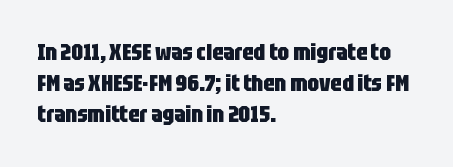
{"italic": "no", "bold": "yes", "underline": "no", "align": "left", "line_spacing": "normal", "line_spacing_ratio": 1.35, "letter_spacing": "normal", "letter_spacing_em": 0.0, "glyph_px": 23}
